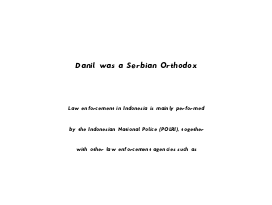
The image shows 21 px text type; set centered, normal line spacing (1.45x), normal letter spacing, not underlined; the first (top) block is 1.5x larger.
